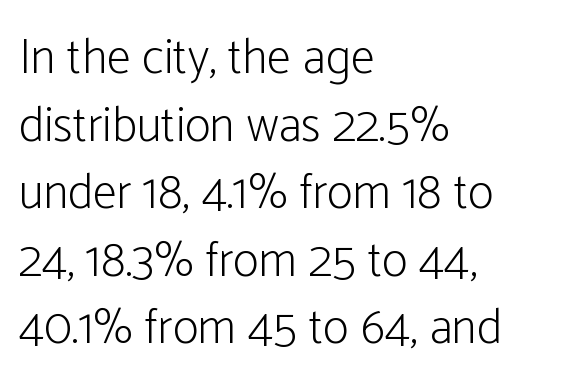
The rendering keeps characters at their native spacing. The weight would be labelled regular, book, light, or lighter still. The string is rendered with underlining switched off. What kind of face is this? One without serifs — a sans. Teacher's note: observe the even left margin — that is flush-left alignment. Character widths vary here, with narrow letters taking less room than wide ones.
